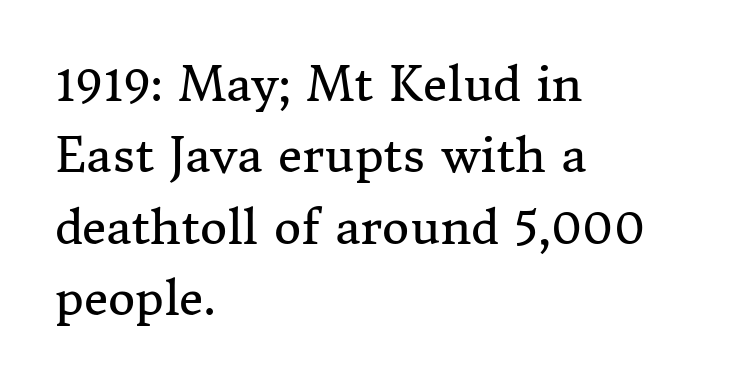
Q: Is the text bold? A: No.
Q: Is the text italic (slanted)? A: No, it is upright.
Q: Is the typeface a serif or a sans-serif typeface? A: Serif.
Q: Is the text underlined? A: No.
Q: How is the paragraph aligned? A: Left-aligned.
Q: Is the spacing between letters normal or unusually wide? A: Normal.
Q: Is the spacing between lines tight, normal or loose? A: Normal.
Q: Width (condensed, normal, or wide)? A: Normal.
Q: Stroke contrast? A: Medium.
Q: x-height? A: Medium.
Q: Monospaced? A: No.
